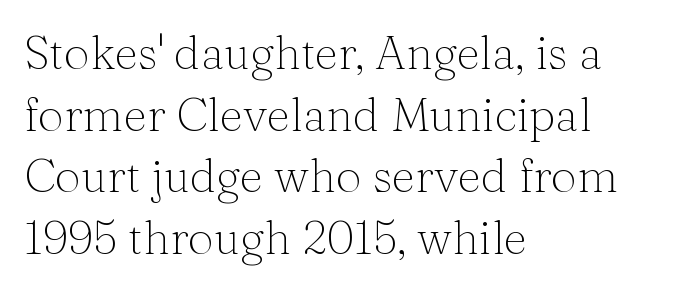
Underlining? Definitely not there. Ordinary non-slanted type is in use. The cut favours lightness, reaching ordinary text weight at its darkest. The passage shown is typed in a proportional face where columns would drift. A normal amount of white space separates one row of letters from the next.
